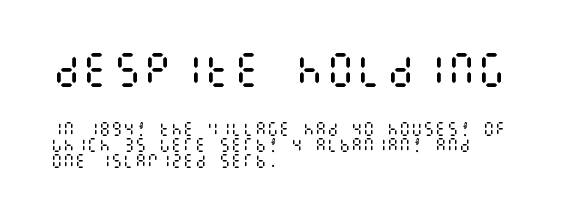
The image shows 38 px regular-weight, condensed type, upright; set left-aligned, tight line spacing (1.05x), normal letter spacing, not underlined; the first (top) block is 2.53x larger; medium stroke contrast and a large x-height.
